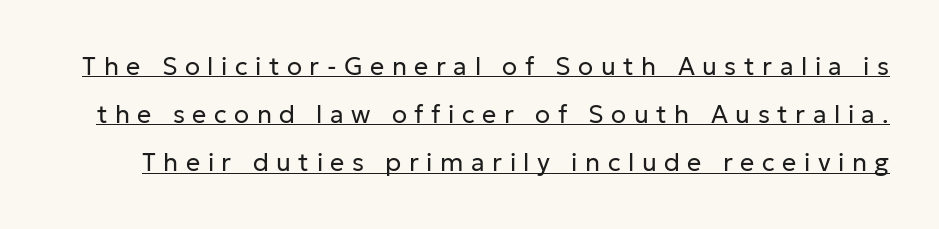
Q: Is the text bold? A: No.
Q: Is the text italic (slanted)? A: No, it is upright.
Q: Is the text underlined? A: Yes.
Q: Is the spacing between letters normal or unusually wide? A: Unusually wide.
Q: Is the spacing between lines tight, normal or loose? A: Loose.
